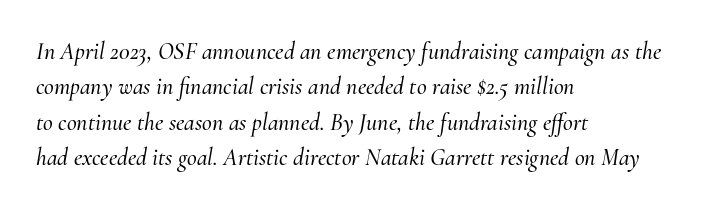
Q: Is the text italic (slanted)? A: Yes, it leans right by about 10 degrees.
Q: Is the text underlined? A: No.
Q: How is the paragraph aligned? A: Left-aligned.
Q: Is the spacing between letters normal or unusually wide? A: Normal.
Q: Is the spacing between lines tight, normal or loose? A: Normal.
